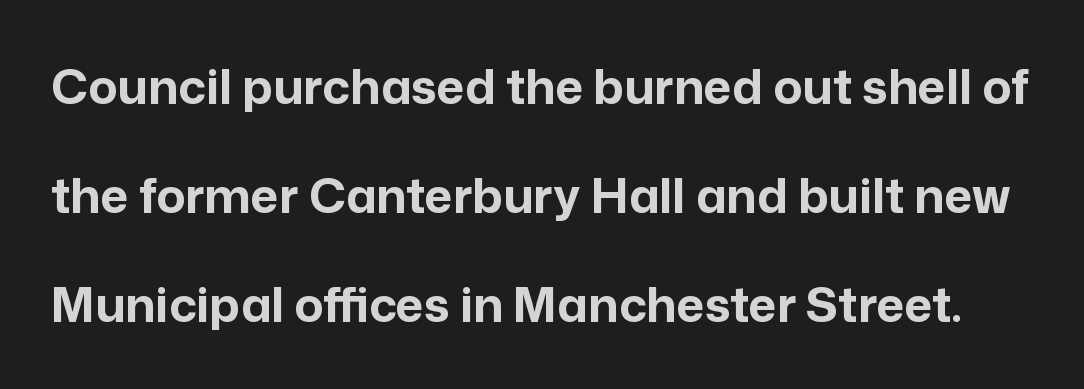
The image shows 48 px bold sans-serif type, upright; set loose line spacing (2.27x), normal letter spacing, not underlined; low stroke contrast and a medium x-height.
